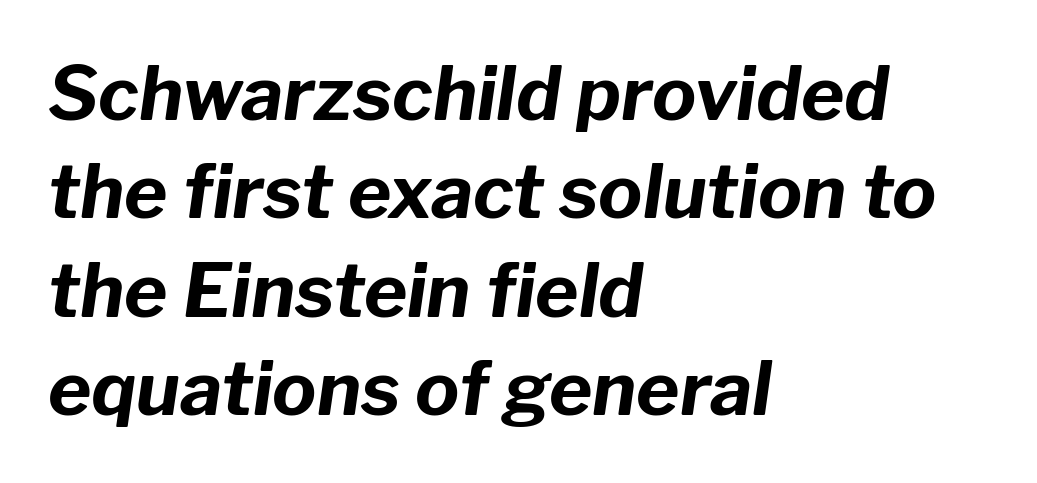
The image shows 74 px bold type, italic (leaning right); set left-aligned, normal line spacing (1.33x), normal letter spacing, not underlined; low stroke contrast and a medium x-height.
